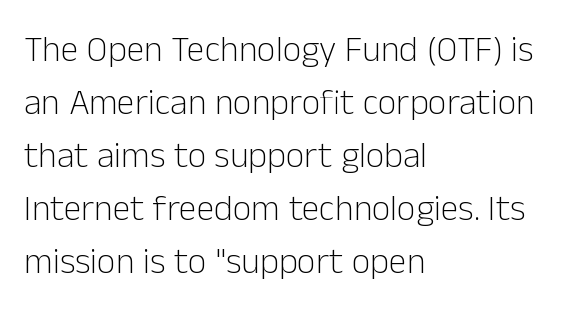
Nothing unusual about the tracking: characters are spaced as the font intends. This sample uses an upright cut, with every glyph sitting square on the baseline. The weight tops out at a normal text grade. Quick note: interline space is typical. These lines are rendered in a variable-pitch font.
